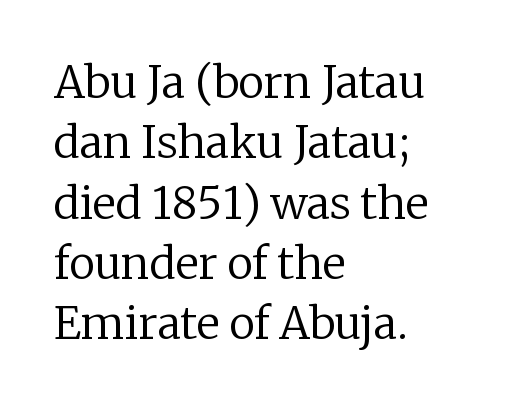
Plain, unruled lines of type. Unlike a clean sans, this face finishes its strokes with serifs. The typesetter chose a ragged-right arrangement here. The designer left line spacing at the default.
